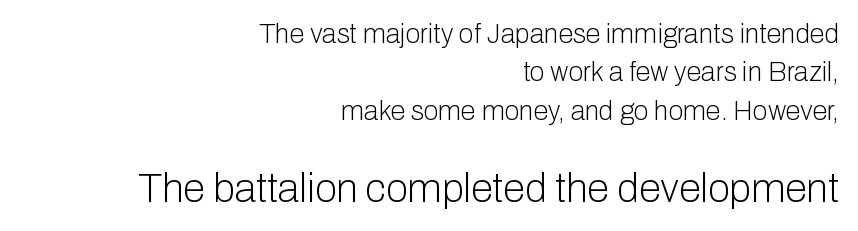
Q: Is the text bold? A: No.
Q: Is the text italic (slanted)? A: No, it is upright.
Q: Is the typeface a serif or a sans-serif typeface? A: Sans-serif.
Q: Is the text underlined? A: No.
Q: How is the paragraph aligned? A: Right-aligned.
Q: Is the spacing between letters normal or unusually wide? A: Normal.
Q: Is the spacing between lines tight, normal or loose? A: Normal.
Q: Which block of text is set in a larger size, the first (top) or the second (bottom)? A: The second (bottom) one.
Q: Width (condensed, normal, or wide)? A: Normal.
Q: Stroke contrast? A: Low.
Q: x-height? A: Medium.
Q: Monospaced? A: No.
